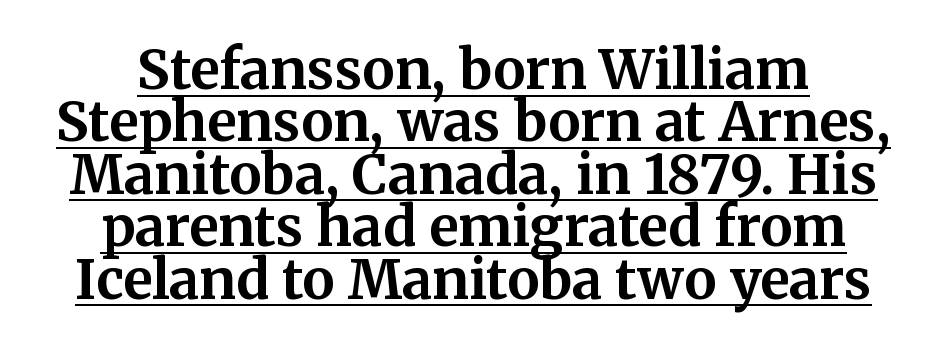
The image shows 54 px bold serif type, upright; set tight line spacing (0.97x), normal letter spacing, underlined; medium stroke contrast and a medium x-height.
